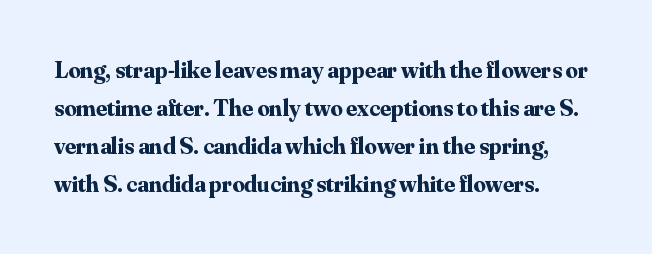
Any mark beneath the type? The region is blank. The letters stand upright; this is a roman face. The type is set solid horizontally, with unmodified tracking. Which margin do the lines hug? The left one — the right edge is uneven. The rendering uses a bold face; every stroke is thick and dark.
